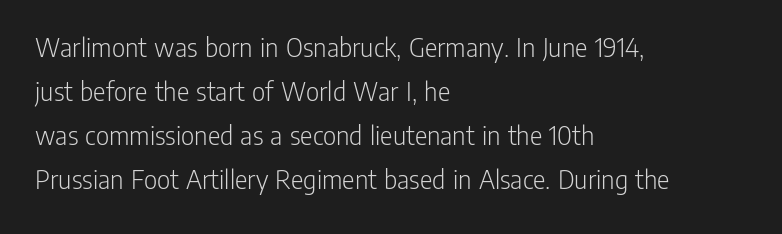
The paragraph shown leans on its left margin. The text was rendered using a sans face with plain stroke endings. Is the stroke heavy? The answer is a plain regular-or-lighter. Here the glyphs are tracked normally, forming tight word shapes. The strip under each line holds only bare page.
